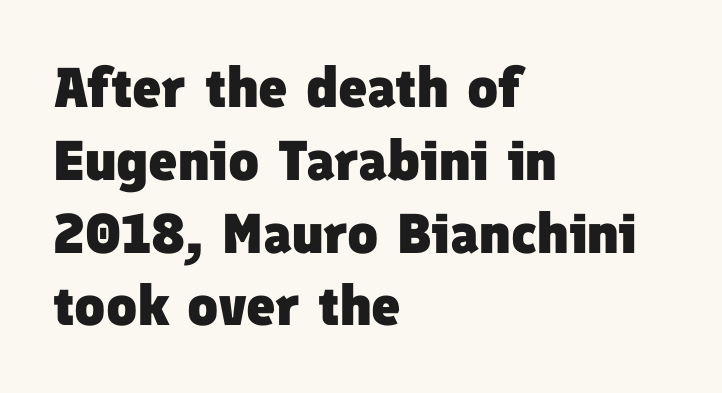
Decoration check: the copy has no underline. Spacing verdict: proportional, widths tailored to each character. This is sans-serif lettering, the kind often seen on screens and signage. Every letter is thick-stroked: bold, no question.
